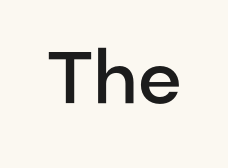
Q: Is the text bold? A: Semi-bold.
Q: Is the text italic (slanted)? A: No, it is upright.
Q: Is the typeface a serif or a sans-serif typeface? A: Sans-serif.
Q: Is the text underlined? A: No.
Q: Is the spacing between letters normal or unusually wide? A: Normal.
Q: Width (condensed, normal, or wide)? A: Normal.
Q: Stroke contrast? A: Low.
Q: x-height? A: Medium.
Q: Monospaced? A: No.
